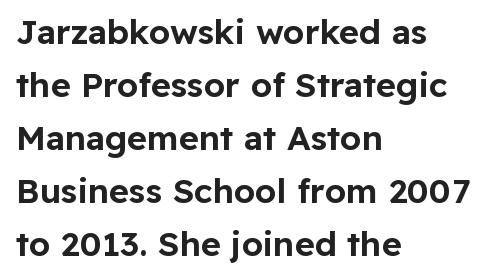
{"serif": "no", "italic": "no", "width": "normal", "stroke_contrast": "low", "x_height": "medium", "monospaced": "no", "underline": "no", "align": "left", "line_spacing": "normal", "line_spacing_ratio": 1.56, "letter_spacing": "normal", "letter_spacing_em": 0.0, "glyph_px": 34}
